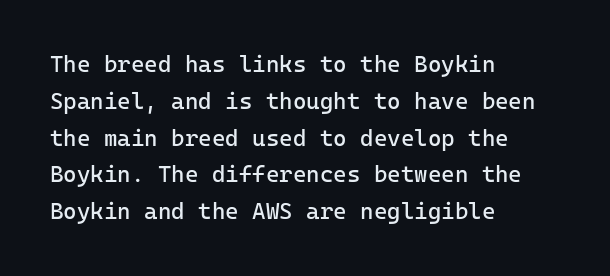
The image shows 23 px text type, upright; set left-aligned, normal line spacing (1.6x), normal letter spacing, not underlined.
